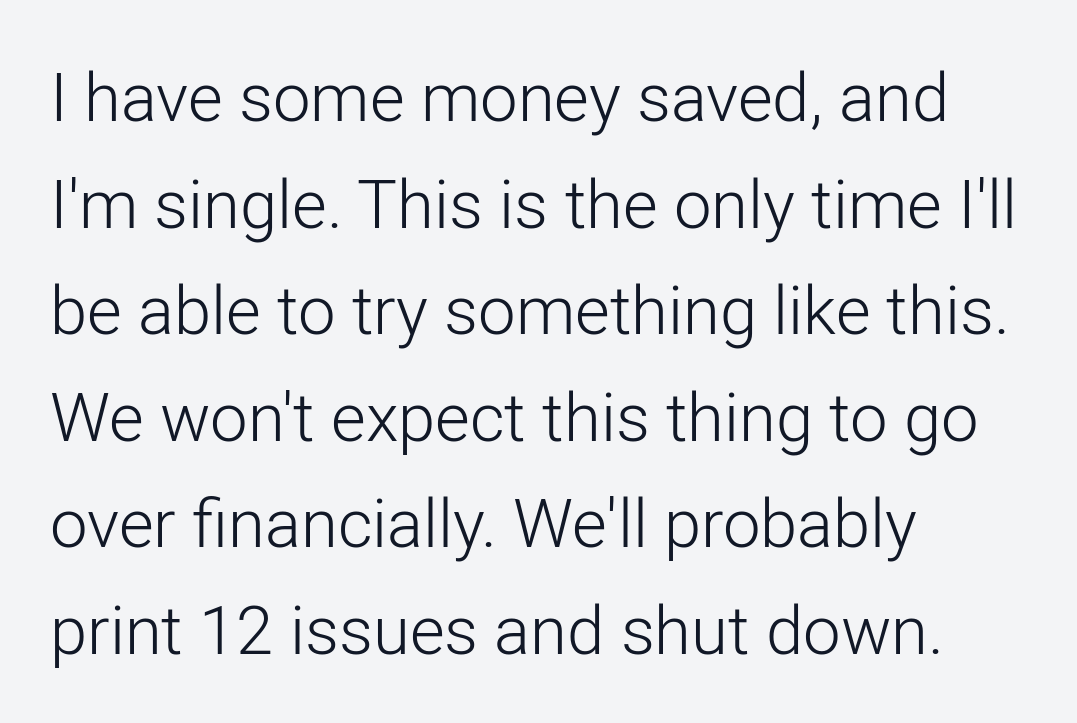
Every row of glyphs begins at an identical x-position on the left. Reading down the column, the eye jumps a familiar distance to each next line. Each stroke keeps to a modest, everyday thickness or less. Nobody touched the tracking dial on this one. In terms of posture, this sample is upright. Check where the strokes stop: nothing finishes them off — pure sans.
